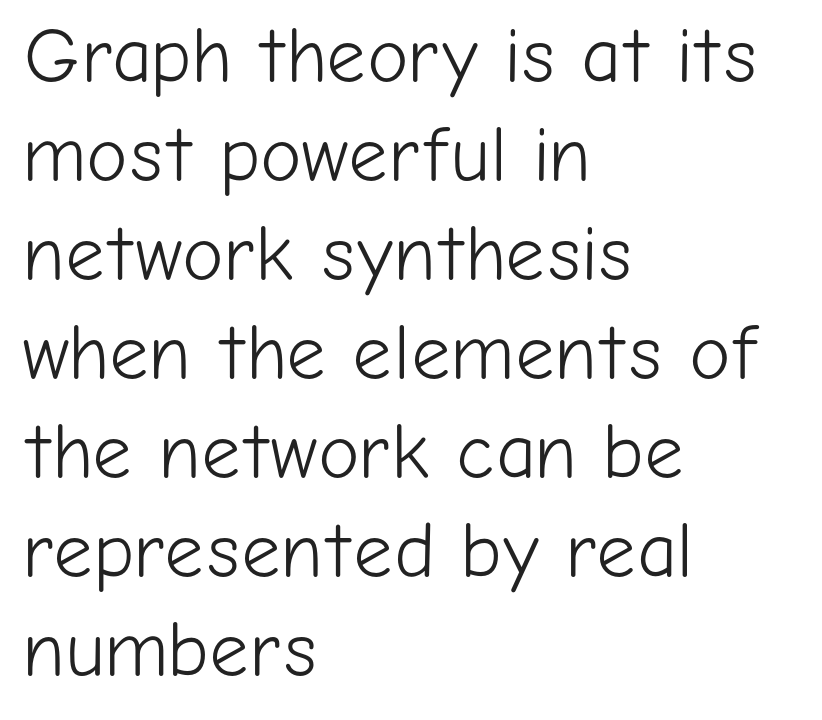
Q: Is the text bold? A: No.
Q: Is the text italic (slanted)? A: No, it is upright.
Q: Is the typeface a serif or a sans-serif typeface? A: Sans-serif.
Q: Is the text underlined? A: No.
Q: How is the paragraph aligned? A: Left-aligned.
Q: Is the spacing between letters normal or unusually wide? A: Normal.
Q: Is the spacing between lines tight, normal or loose? A: Normal.
Q: Width (condensed, normal, or wide)? A: Normal.
Q: Stroke contrast? A: Low.
Q: x-height? A: Medium.
Q: Monospaced? A: No.
